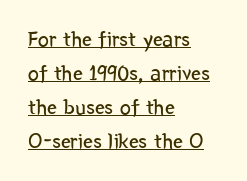
{"italic": "no", "bold": "no", "underline": "yes", "align": "left", "line_spacing": "normal", "line_spacing_ratio": 1.54, "letter_spacing": "normal", "letter_spacing_em": 0.0, "glyph_px": 22}
